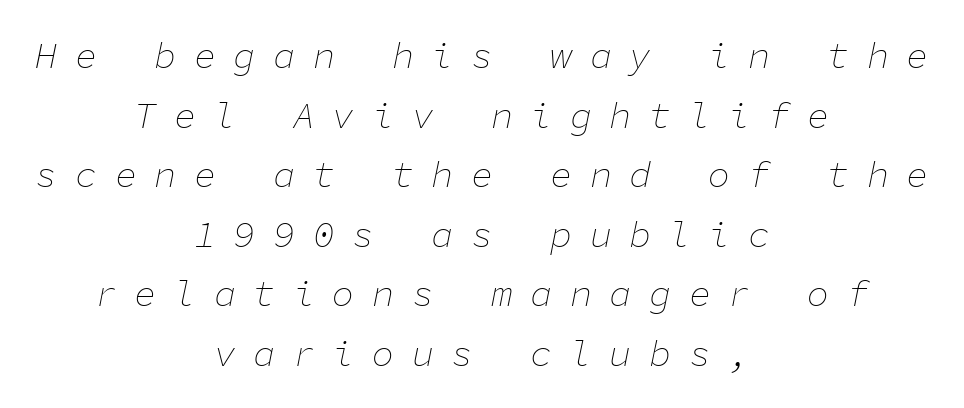
{"italic": "yes", "lean": "right", "slant_degrees": 11, "bold": "no", "weight": "thin", "width": "normal", "stroke_contrast": "low", "x_height": "medium", "monospaced": "yes", "underline": "no", "align": "center", "line_spacing": "normal", "line_spacing_ratio": 1.61, "letter_spacing": "wide", "letter_spacing_em": 0.47, "glyph_px": 37}
